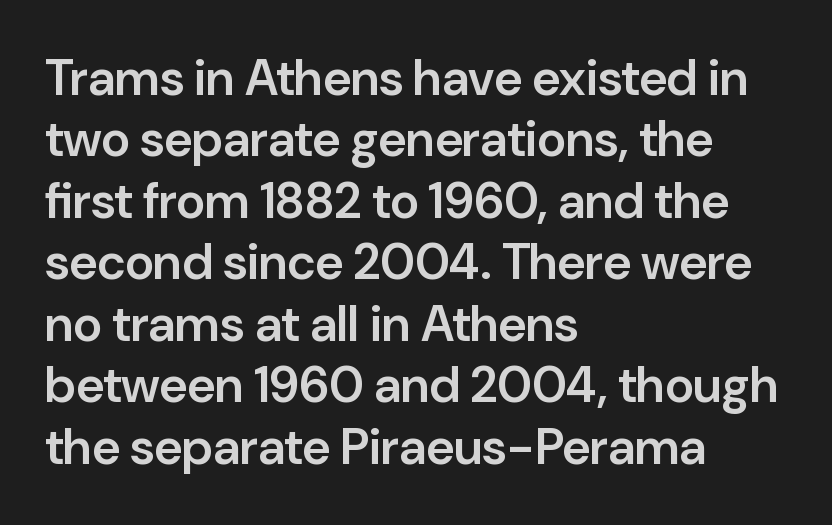
{"serif": "no", "italic": "no", "bold": "semi", "weight": "semibold", "width": "normal", "stroke_contrast": "low", "x_height": "medium", "monospaced": "no", "underline": "no", "align": "left", "line_spacing_ratio": 1.23, "letter_spacing": "normal", "letter_spacing_em": 0.0, "glyph_px": 50}
